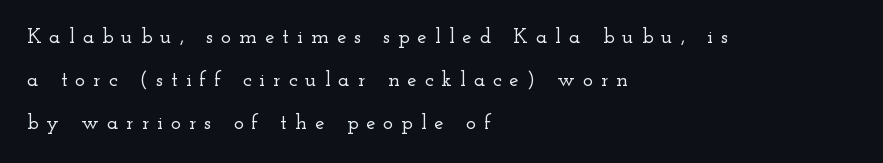
In CSS terms this would be text-align: left. A typesetter would call this heavily tracked-out type. Rendered with straight, roman letterforms. This block would shrink considerably if given ordinary leading; it's expanded now.
